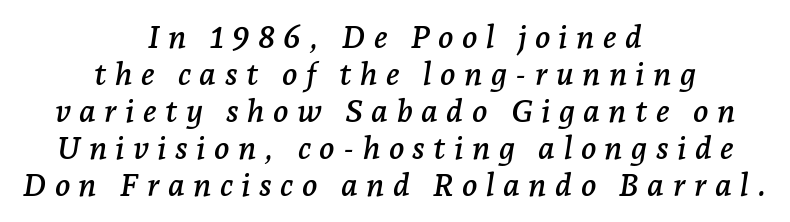
Q: Is the text italic (slanted)? A: Yes, it leans right by about 7 degrees.
Q: Is the typeface a serif or a sans-serif typeface? A: Serif.
Q: Is the text underlined? A: No.
Q: How is the paragraph aligned? A: Centered.
Q: Is the spacing between letters normal or unusually wide? A: Unusually wide.
Q: Width (condensed, normal, or wide)? A: Normal.
Q: Stroke contrast? A: Low.
Q: x-height? A: Medium.
Q: Monospaced? A: No.
